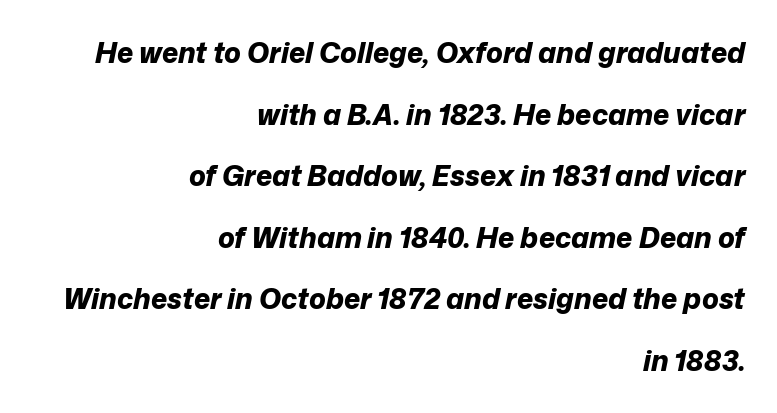
The image shows 28 px bold type, italic (leaning right); set right-aligned, loose line spacing (2.2x), normal letter spacing, not underlined; low stroke contrast and a medium x-height.
